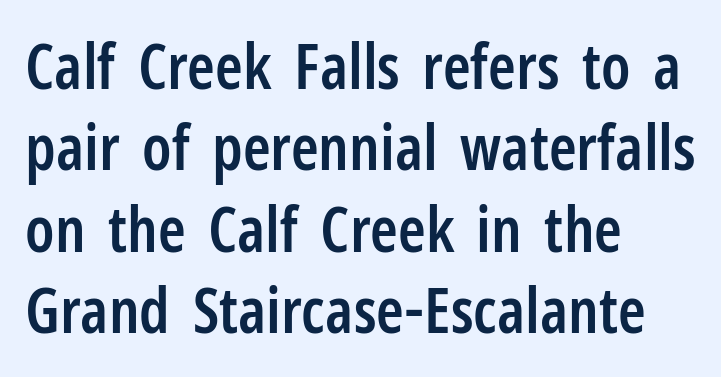
The image shows 63 px semibold, condensed sans-serif type, upright; set left-aligned, normal line spacing (1.29x), normal letter spacing, not underlined; low stroke contrast and a medium x-height.
